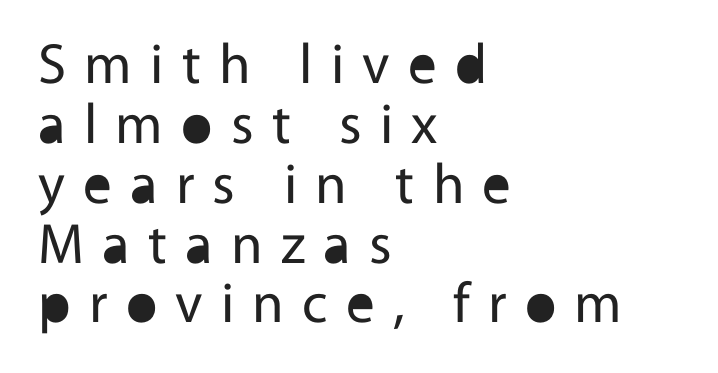
Q: Is the text bold? A: No.
Q: Is the text italic (slanted)? A: No, it is upright.
Q: Is the typeface a serif or a sans-serif typeface? A: Sans-serif.
Q: Is the text underlined? A: No.
Q: How is the paragraph aligned? A: Left-aligned.
Q: Is the spacing between letters normal or unusually wide? A: Unusually wide.
Q: Is the spacing between lines tight, normal or loose? A: Tight.
Q: Width (condensed, normal, or wide)? A: Normal.
Q: x-height? A: Medium.
Q: Monospaced? A: No.
